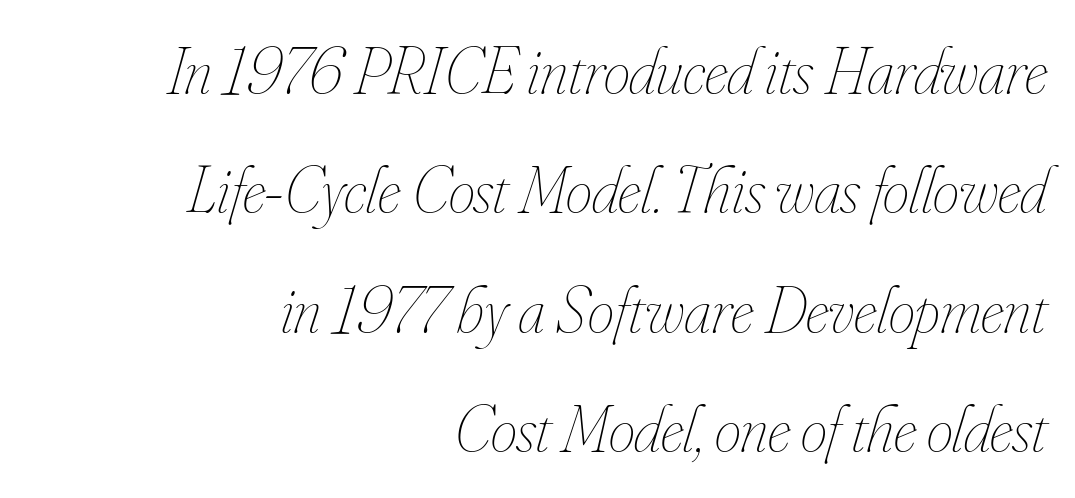
Q: Is the text bold? A: No.
Q: Is the text italic (slanted)? A: Yes, it leans right by about 16 degrees.
Q: Is the text underlined? A: No.
Q: How is the paragraph aligned? A: Right-aligned.
Q: Is the spacing between letters normal or unusually wide? A: Normal.
Q: Width (condensed, normal, or wide)? A: Condensed.
Q: Stroke contrast? A: Low.
Q: x-height? A: Small.
Q: Monospaced? A: No.
